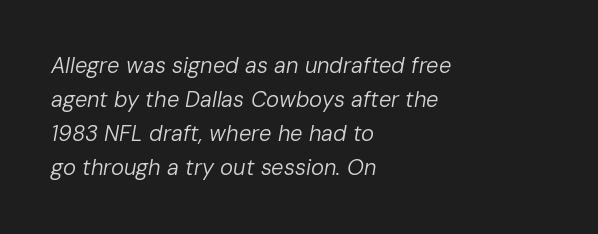
The image shows 22 px text type, italic (leaning right); set left-aligned, normal line spacing (1.55x), normal letter spacing, not underlined.
